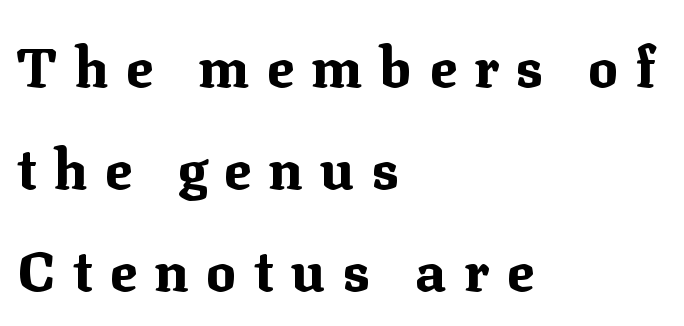
{"serif": "yes", "italic": "no", "bold": "yes", "weight": "bold", "width": "normal", "stroke_contrast": "medium", "x_height": "medium", "monospaced": "no", "underline": "no", "align": "left", "line_spacing_ratio": 1.82, "letter_spacing": "wide", "letter_spacing_em": 0.31, "glyph_px": 56}
